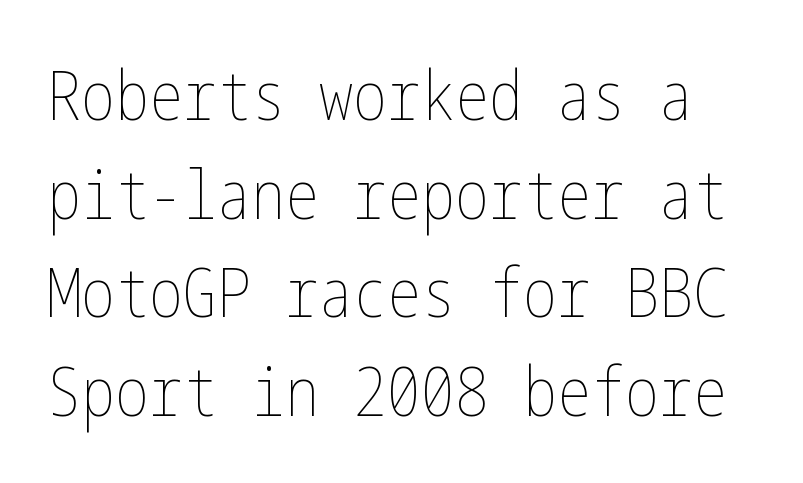
These lines sit exactly where default settings would place them. Every stem runs plumb, perpendicular to the baseline. Honestly, the letter spacing is just normal — you wouldn't notice it. Weight: regular or lighter. Just letters on the line, the space beneath them empty.
